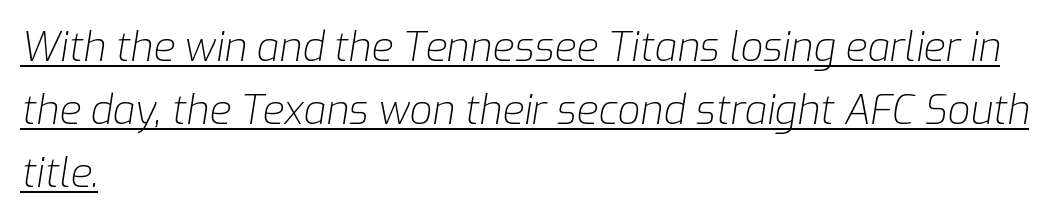
These lines are set flush left with a ragged right edge. Descenders here cross a horizontal rule under the line. The rendering uses a moderate line-height, typical for paragraphs. Looking at the ascenders, they clearly lean. These glyphs show unthickened strokes, regular width or finer. The passage shown is typed in a proportional face where columns would drift.
